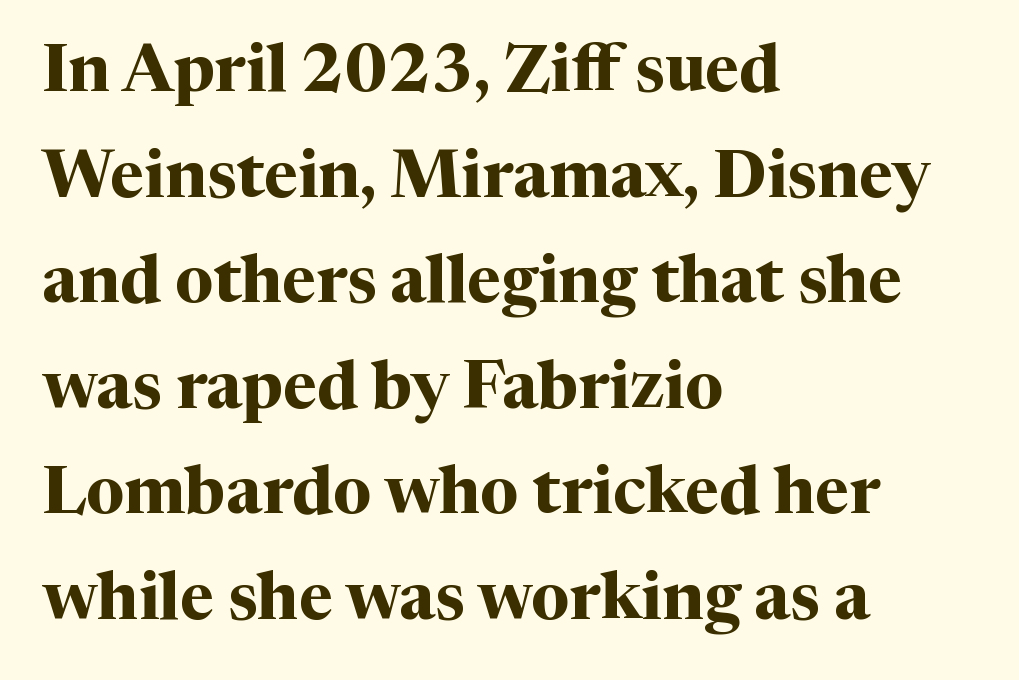
Every stem runs plumb, perpendicular to the baseline. Does the leading feel generous? No, just average. The compositor pushed each line to the left boundary. Notice how thick the strokes are: this is what a full bold looks like. Think of a printed novel: that variable character pitch is what you see here. The designer went with a serif here, giving each stem small feet.
